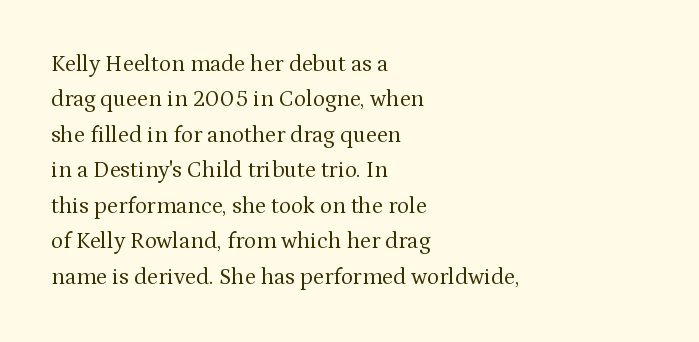
Q: Is the text bold? A: No.
Q: Is the text italic (slanted)? A: No, it is upright.
Q: Is the text underlined? A: No.
Q: How is the paragraph aligned? A: Left-aligned.
Q: Is the spacing between letters normal or unusually wide? A: Normal.
Q: Is the spacing between lines tight, normal or loose? A: Normal.
